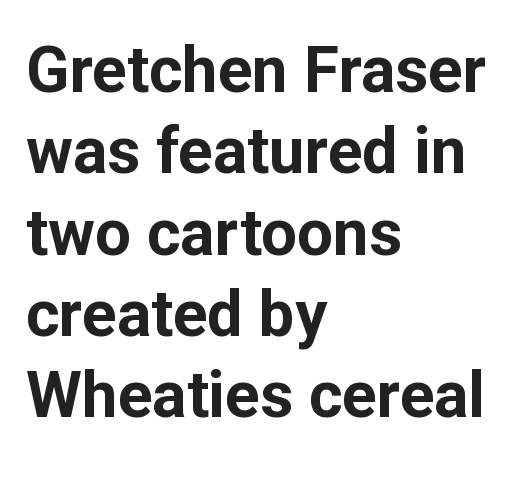
{"serif": "no", "italic": "no", "bold": "yes", "weight": "bold", "width": "normal", "stroke_contrast": "low", "x_height": "medium", "monospaced": "no", "underline": "no", "align": "left", "line_spacing": "normal", "line_spacing_ratio": 1.27, "letter_spacing": "normal", "letter_spacing_em": 0.0, "glyph_px": 64}
